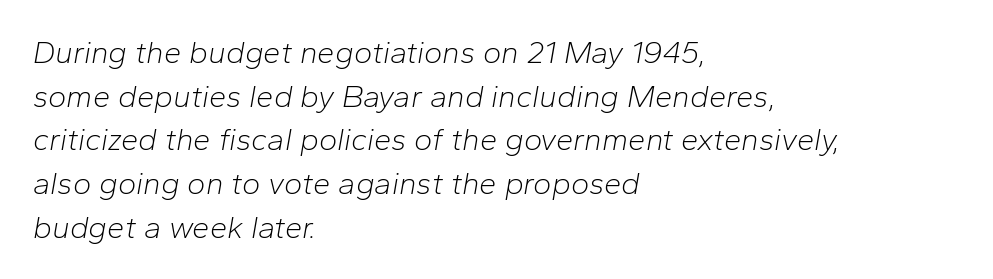
{"italic": "yes", "lean": "right", "slant_degrees": 10, "bold": "no", "weight": "light", "width": "normal", "stroke_contrast": "low", "x_height": "medium", "monospaced": "no", "underline": "no", "align": "left", "line_spacing": "normal", "line_spacing_ratio": 1.41, "letter_spacing": "normal", "letter_spacing_em": 0.0, "glyph_px": 31}
